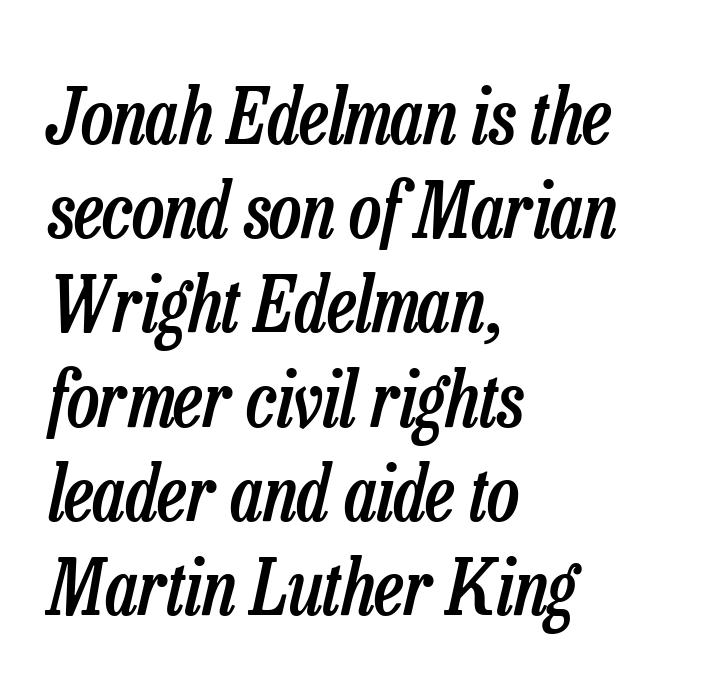
The face used here has a pronounced slope to its letters. Each word holds together tightly as a unit, with standard inter-letter gaps. The rendering uses natural spacing where letterforms have individual widths. Descenders are the only things crossing below the line.
